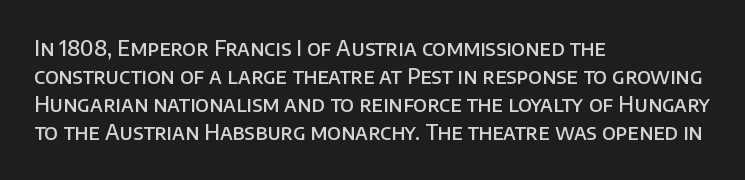
Q: Is the text bold? A: Semi-bold.
Q: Is the text italic (slanted)? A: No, it is upright.
Q: Is the text underlined? A: No.
Q: How is the paragraph aligned? A: Left-aligned.
Q: Is the spacing between letters normal or unusually wide? A: Normal.
Q: Is the spacing between lines tight, normal or loose? A: Normal.
